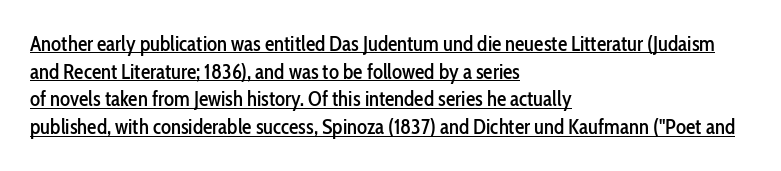
{"italic": "no", "underline": "yes", "align": "left", "line_spacing": "normal", "line_spacing_ratio": 1.32, "letter_spacing": "normal", "letter_spacing_em": 0.0, "glyph_px": 21}
